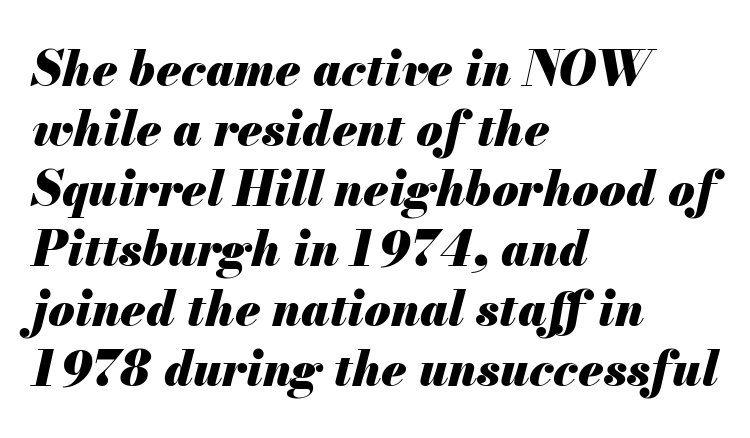
{"italic": "yes", "lean": "right", "slant_degrees": 13, "bold": "yes", "weight": "heavy", "width": "normal", "stroke_contrast": "medium", "x_height": "small", "monospaced": "no", "underline": "no", "align": "left", "line_spacing": "normal", "line_spacing_ratio": 1.25, "letter_spacing": "normal", "letter_spacing_em": 0.0, "glyph_px": 48}
